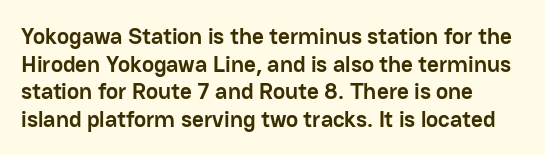
The letters stand upright; this is a roman face. Each word holds together tightly as a unit, with standard inter-letter gaps. Underline: absent. Notice how thick the strokes are: this is what a full bold looks like. The setting favours the left margin, as ordinary paragraphs usually do.
